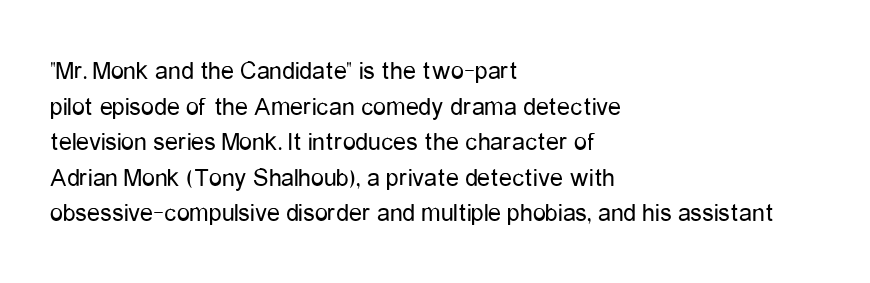
The line texture is even and compact thanks to regular tracking. Honestly, the row spacing looks completely unremarkable. Every row of glyphs begins at an identical x-position on the left. The letters stand straight up with perfectly vertical stems. Stroke thickness stays within the range of a standard reading face or lighter. Unmarked baselines from the first word to the last.
